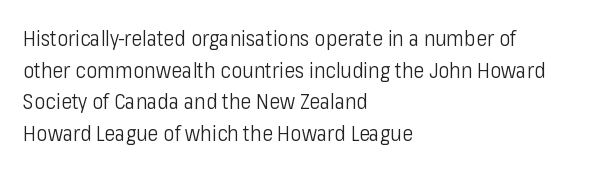
Q: Is the text bold? A: No.
Q: Is the text italic (slanted)? A: No, it is upright.
Q: Is the text underlined? A: No.
Q: How is the paragraph aligned? A: Left-aligned.
Q: Is the spacing between letters normal or unusually wide? A: Normal.
Q: Is the spacing between lines tight, normal or loose? A: Normal.
